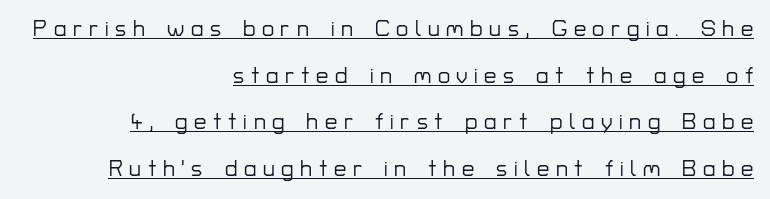
The image shows 22 px text type, upright; set right-aligned, loose line spacing (2.12x), unusually wide letter spacing (+0.3 em), underlined.
